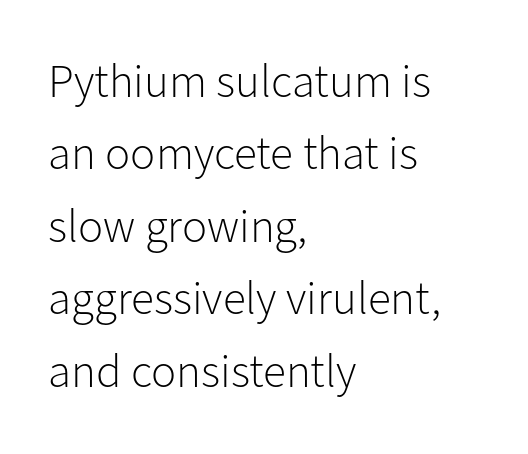
{"serif": "no", "italic": "no", "bold": "no", "weight": "light", "width": "normal", "stroke_contrast": "low", "x_height": "medium", "monospaced": "no", "underline": "no", "align": "left", "line_spacing": "normal", "line_spacing_ratio": 1.54, "letter_spacing": "normal", "letter_spacing_em": 0.0, "glyph_px": 47}
